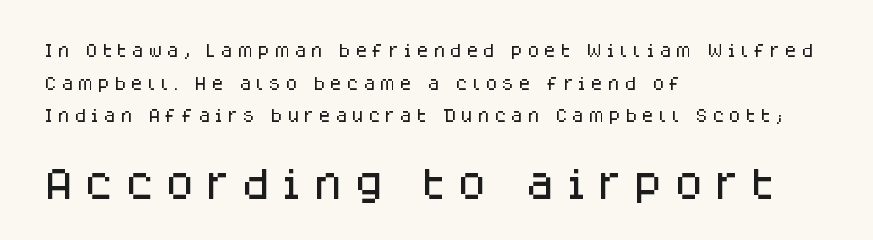
{"serif": "no", "italic": "no", "width": "normal", "stroke_contrast": "low", "x_height": "large", "monospaced": "no", "underline": "no", "align": "left", "line_spacing": "loose", "line_spacing_ratio": 2.33, "letter_spacing": "wide", "letter_spacing_em": 0.31, "larger_block": "second", "size_ratio": 2.43, "glyph_px": 34}
